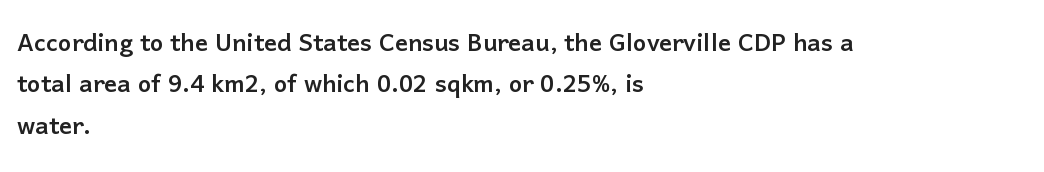
{"serif": "no", "italic": "no", "width": "normal", "stroke_contrast": "low", "x_height": "medium", "monospaced": "no", "underline": "no", "align": "left", "line_spacing": "normal", "line_spacing_ratio": 1.29, "letter_spacing": "normal", "letter_spacing_em": 0.0, "glyph_px": 32}
